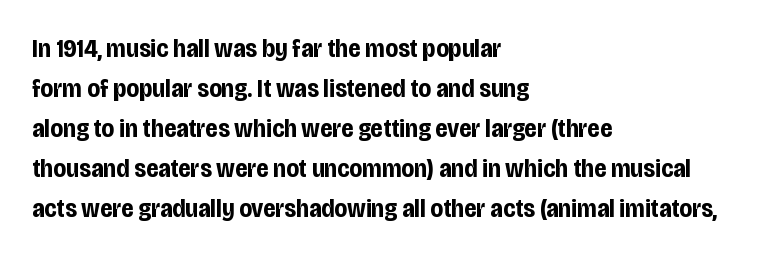
The image shows 26 px bold type, upright; set left-aligned, normal line spacing (1.54x), normal letter spacing, not underlined.
